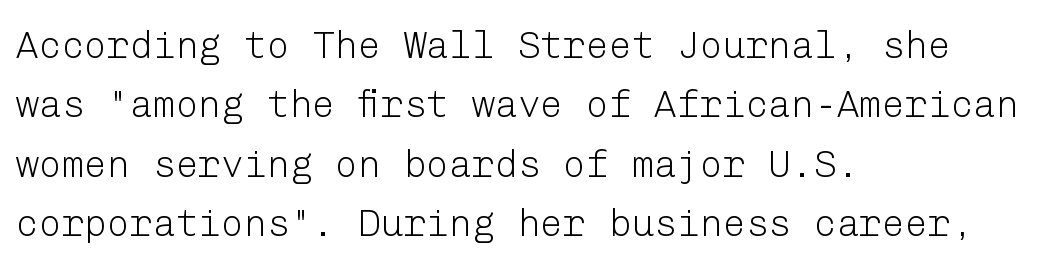
Q: Is the text bold? A: No.
Q: Is the text italic (slanted)? A: No, it is upright.
Q: Is the typeface a serif or a sans-serif typeface? A: Sans-serif.
Q: Is the text underlined? A: No.
Q: How is the paragraph aligned? A: Left-aligned.
Q: Is the spacing between letters normal or unusually wide? A: Normal.
Q: Is the spacing between lines tight, normal or loose? A: Normal.
Q: Width (condensed, normal, or wide)? A: Normal.
Q: Stroke contrast? A: Low.
Q: x-height? A: Medium.
